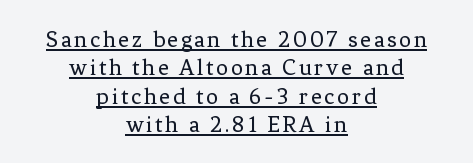
{"italic": "no", "bold": "no", "underline": "yes", "align": "center", "line_spacing_ratio": 1.18, "glyph_px": 24}
